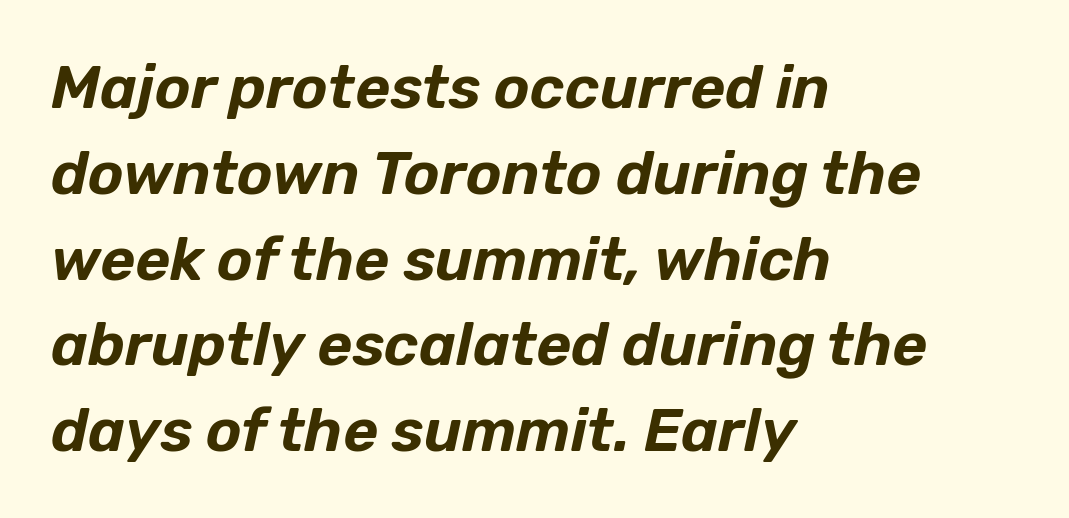
How would I describe the line gaps? Plain and ordinary. Is the letter spacing exaggerated? No — it looks like the ordinary default. There's an unmistakable incline to the writing here. The words here are not underlined.
